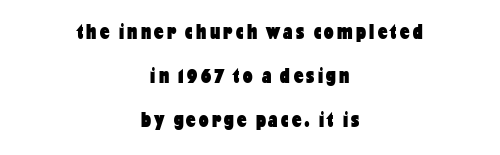
{"italic": "no", "bold": "yes", "underline": "no", "align": "center", "line_spacing": "loose", "line_spacing_ratio": 2.1, "glyph_px": 21}
